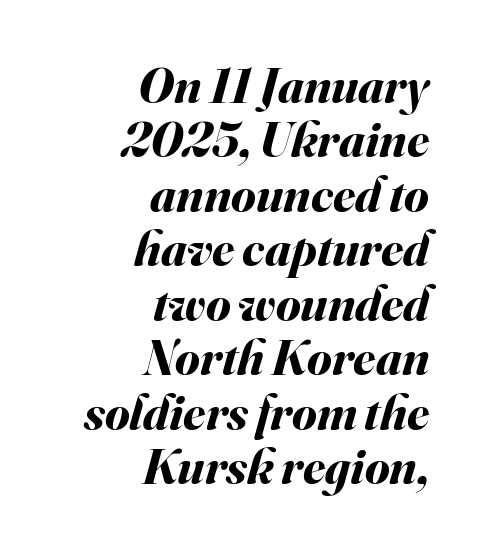
Pretty heavy lettering here — definitely bold. What stands out about the letter spacing? Nothing — it is the standard amount. Unmarked baselines from the first word to the last. Each new line begins almost immediately beneath the previous one. Is the block centered? No — it sits flush against the right margin.
